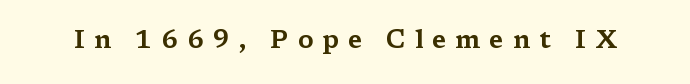
{"italic": "no", "underline": "no", "letter_spacing": "wide", "letter_spacing_em": 0.36, "glyph_px": 25}
